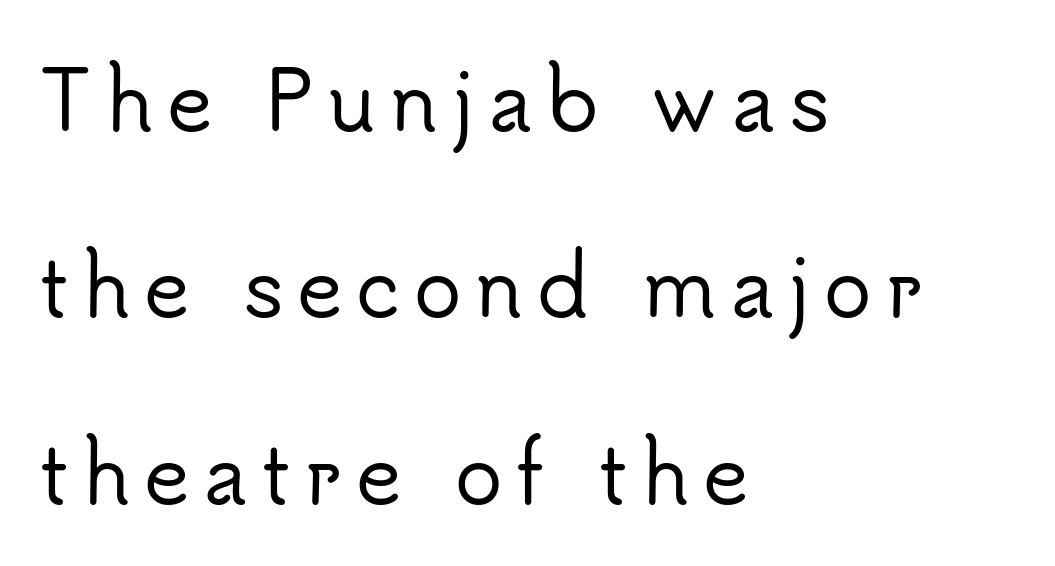
Think of a printed novel: that variable character pitch is what you see here. In terms of leading, this rendering errs on the spacious side. The letters stand upright; this is a roman face. Left-aligned paragraph, ragged on the right. This sample uses a sans-serif face. Check under the words: just untouched page.
